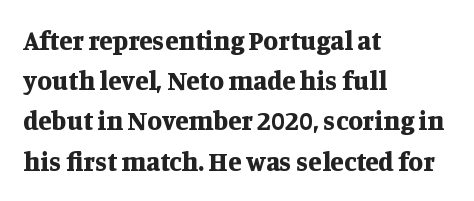
{"italic": "no", "bold": "yes", "underline": "no", "align": "left", "line_spacing": "normal", "line_spacing_ratio": 1.49, "letter_spacing": "normal", "letter_spacing_em": 0.0, "glyph_px": 27}
